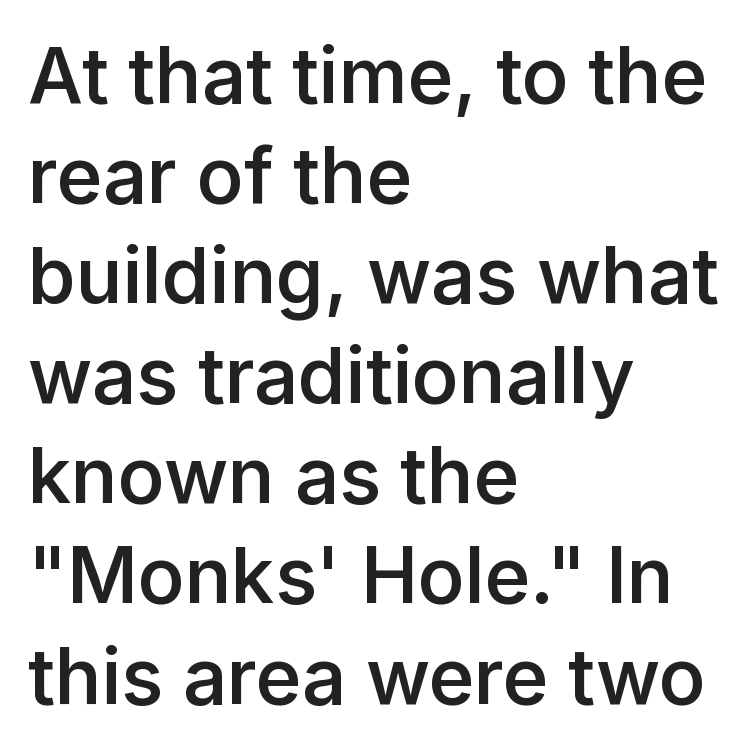
{"serif": "no", "italic": "no", "bold": "semi", "weight": "semibold", "width": "normal", "stroke_contrast": "low", "x_height": "medium", "monospaced": "no", "underline": "no", "align": "left", "line_spacing": "normal", "line_spacing_ratio": 1.3, "letter_spacing": "normal", "letter_spacing_em": 0.0, "glyph_px": 77}
